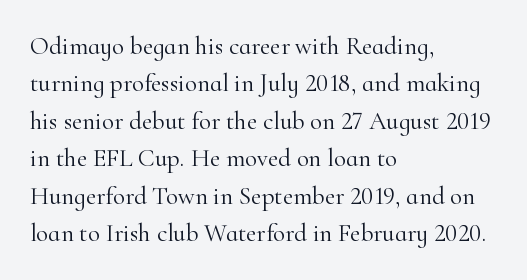
{"italic": "no", "bold": "no", "underline": "no", "align": "left", "line_spacing": "normal", "line_spacing_ratio": 1.5, "letter_spacing": "normal", "letter_spacing_em": 0.0, "glyph_px": 25}
